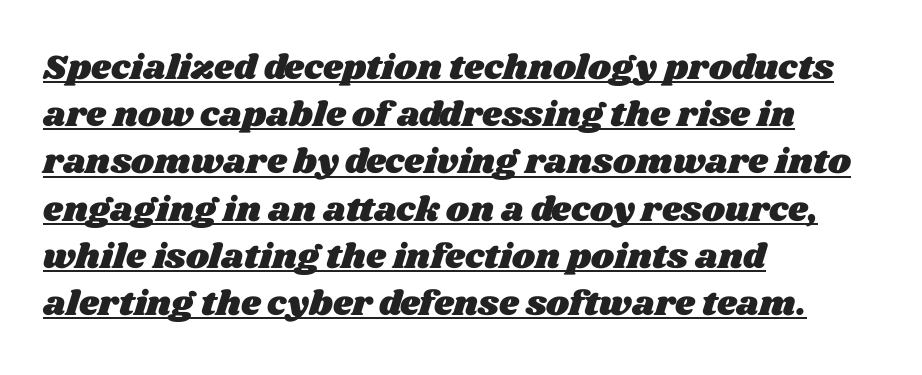
In CSS terms this would be text-align: left. Think of a printed novel: that variable character pitch is what you see here. Does the leading feel generous? No, just average. The glyphs are accompanied by a horizontal stroke just below them. The line texture is even and compact thanks to regular tracking.
